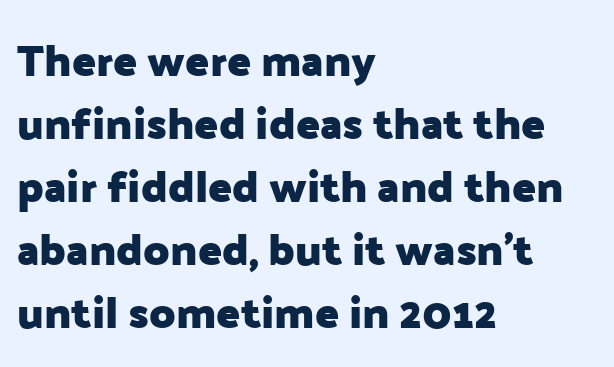
{"serif": "no", "italic": "no", "bold": "yes", "weight": "heavy", "width": "normal", "stroke_contrast": "low", "x_height": "medium", "monospaced": "no", "underline": "no", "align": "left", "line_spacing": "normal", "line_spacing_ratio": 1.43, "letter_spacing": "normal", "letter_spacing_em": 0.0, "glyph_px": 44}
